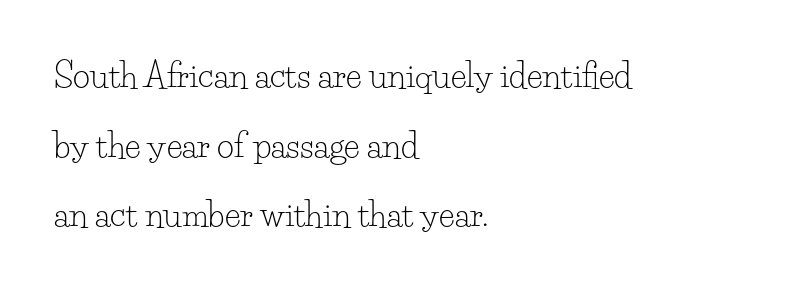
Q: Is the text bold? A: No.
Q: Is the text italic (slanted)? A: No, it is upright.
Q: Is the typeface a serif or a sans-serif typeface? A: Serif.
Q: Is the text underlined? A: No.
Q: How is the paragraph aligned? A: Left-aligned.
Q: Is the spacing between letters normal or unusually wide? A: Normal.
Q: Is the spacing between lines tight, normal or loose? A: Loose.
Q: Width (condensed, normal, or wide)? A: Normal.
Q: Stroke contrast? A: Low.
Q: x-height? A: Small.
Q: Monospaced? A: No.
